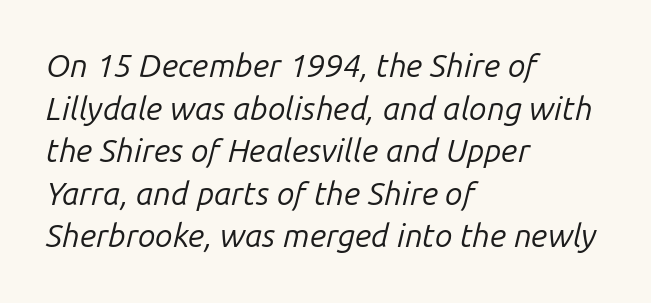
The image shows 32 px regular-weight type, italic (leaning right); set left-aligned, normal line spacing (1.33x), normal letter spacing, not underlined; low stroke contrast and a medium x-height.
